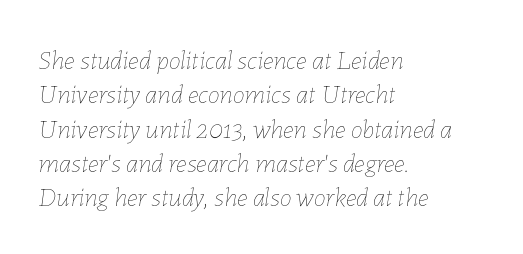
No chunkiness to these letters — they're not bold. Students, observe: this is what conventionally led text looks like. The text carries the slant typical of an italic or oblique font. The compositor pushed each line to the left boundary.
